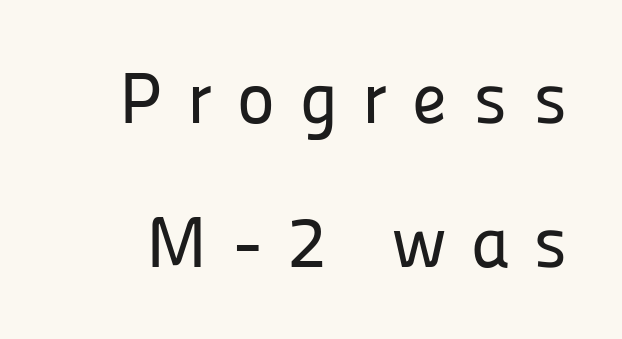
Quick note: not italic, upright. Is this a fixed-width face? No — the glyphs have proportional, varying widths. The text was rendered using a sans face with plain stroke endings. Lines of text with bare space underneath.
